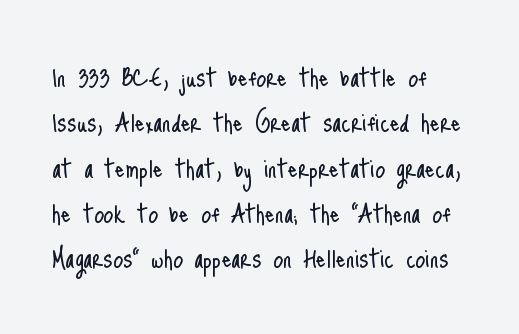
The image shows 31 px light, condensed sans-serif type, upright; set normal line spacing (1.46x), normal letter spacing, not underlined; low stroke contrast and a small x-height.
